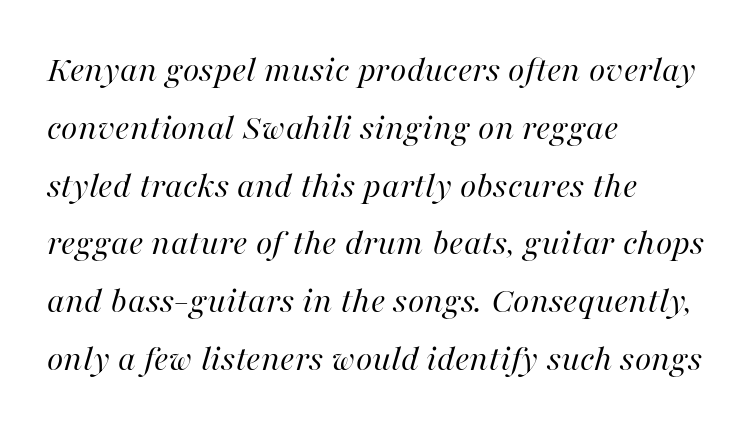
Q: Is the text bold? A: No.
Q: Is the text italic (slanted)? A: Yes, it leans right by about 16 degrees.
Q: Is the text underlined? A: No.
Q: How is the paragraph aligned? A: Left-aligned.
Q: Is the spacing between letters normal or unusually wide? A: Normal.
Q: Is the spacing between lines tight, normal or loose? A: Normal.
Q: Width (condensed, normal, or wide)? A: Normal.
Q: Stroke contrast? A: High.
Q: x-height? A: Medium.
Q: Monospaced? A: No.
